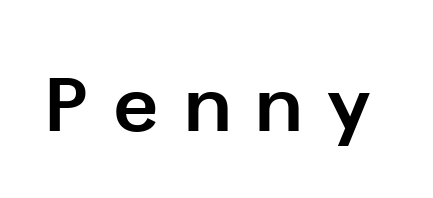
This rendering employs a face without finishing strokes, i.e., a sans-serif. Is the type bold? Yes — the strokes are clearly thick and heavy. A roman cut, with each character standing at attention. Spacing between characters has been opened up far beyond the box default. The area under the type is left untouched. Here the designer chose a conventional face with non-uniform glyph widths.
